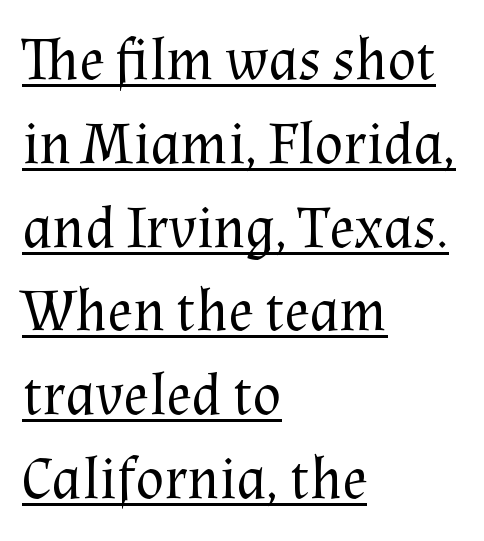
Q: Is the text bold? A: No.
Q: Is the text italic (slanted)? A: No, it is upright.
Q: Is the text underlined? A: Yes.
Q: How is the paragraph aligned? A: Left-aligned.
Q: Is the spacing between letters normal or unusually wide? A: Normal.
Q: Is the spacing between lines tight, normal or loose? A: Normal.
Q: Width (condensed, normal, or wide)? A: Normal.
Q: Stroke contrast? A: Medium.
Q: x-height? A: Medium.
Q: Monospaced? A: No.
